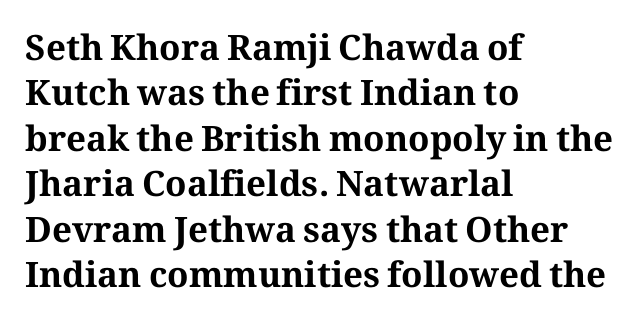
The image shows 35 px bold serif type, upright; set left-aligned, normal line spacing (1.3x), normal letter spacing, not underlined; medium stroke contrast and a medium x-height.
